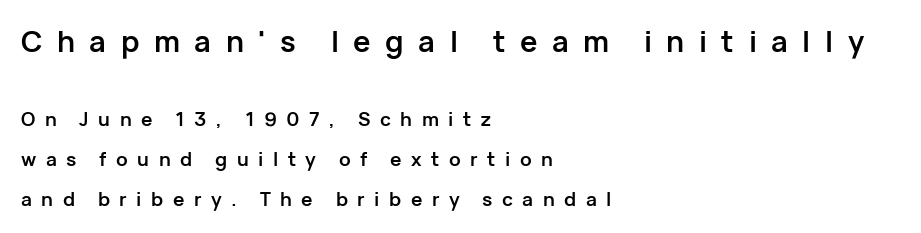
{"serif": "no", "italic": "no", "bold": "yes", "weight": "semibold", "width": "normal", "stroke_contrast": "low", "x_height": "medium", "monospaced": "no", "underline": "no", "align": "left", "line_spacing": "loose", "line_spacing_ratio": 2.1, "letter_spacing": "wide", "letter_spacing_em": 0.5, "larger_block": "first", "size_ratio": 1.53, "glyph_px": 29}
